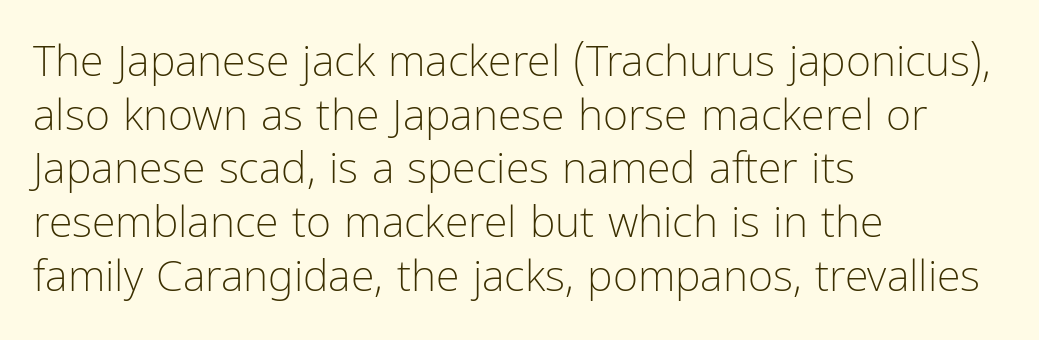
{"serif": "no", "italic": "no", "bold": "no", "weight": "light", "width": "condensed", "stroke_contrast": "low", "x_height": "medium", "monospaced": "no", "underline": "no", "align": "left", "line_spacing": "normal", "line_spacing_ratio": 1.25, "letter_spacing": "normal", "letter_spacing_em": 0.0, "glyph_px": 43}
